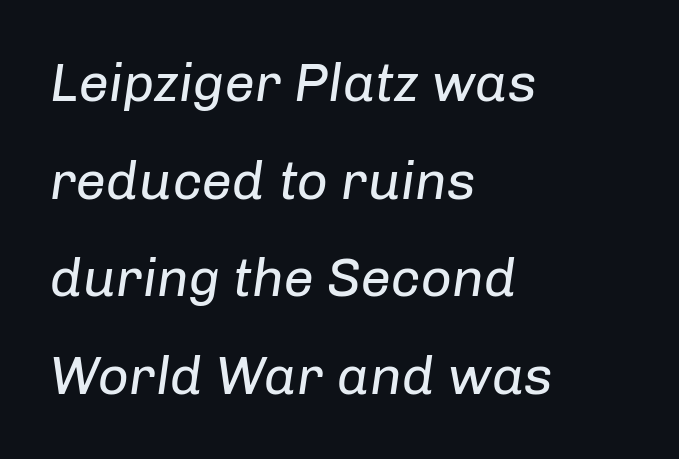
The image shows 54 px regular-weight type, italic (leaning right); set left-aligned, line spacing 1.81x, normal letter spacing, not underlined; low stroke contrast and a medium x-height.
